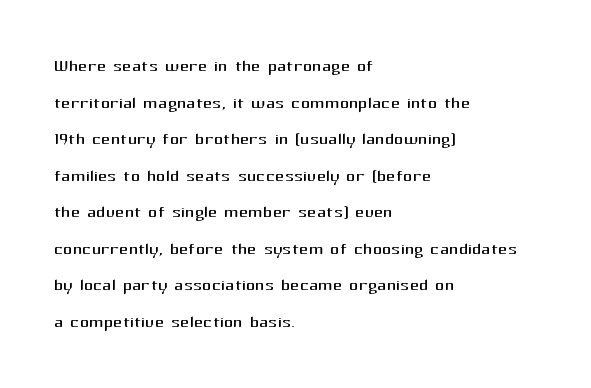
{"italic": "no", "bold": "no", "underline": "no", "align": "left", "line_spacing": "normal", "line_spacing_ratio": 1.59, "letter_spacing": "normal", "letter_spacing_em": 0.0, "glyph_px": 23}
